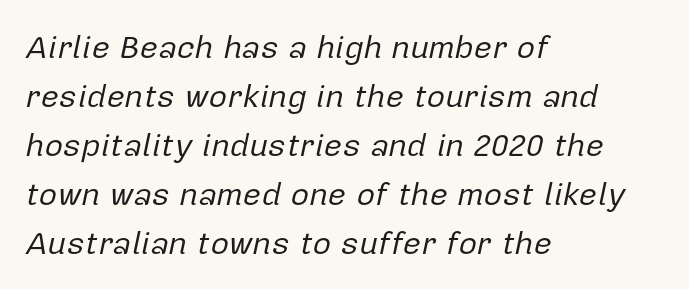
The image shows 32 px regular-weight type, italic (leaning right); set left-aligned, normal line spacing (1.53x), normal letter spacing, not underlined; low stroke contrast and a medium x-height.
